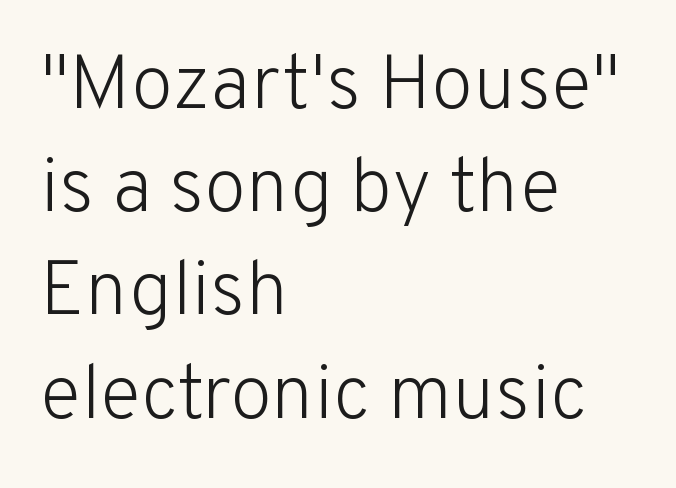
The image shows 77 px light sans-serif type, upright; set left-aligned, normal line spacing (1.34x), normal letter spacing, not underlined; low stroke contrast and a medium x-height.
